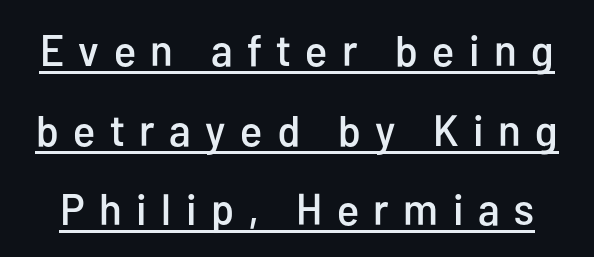
The image shows 44 px condensed sans-serif type, upright; set line spacing 1.81x, unusually wide letter spacing (+0.33 em), underlined; low stroke contrast and a medium x-height.
